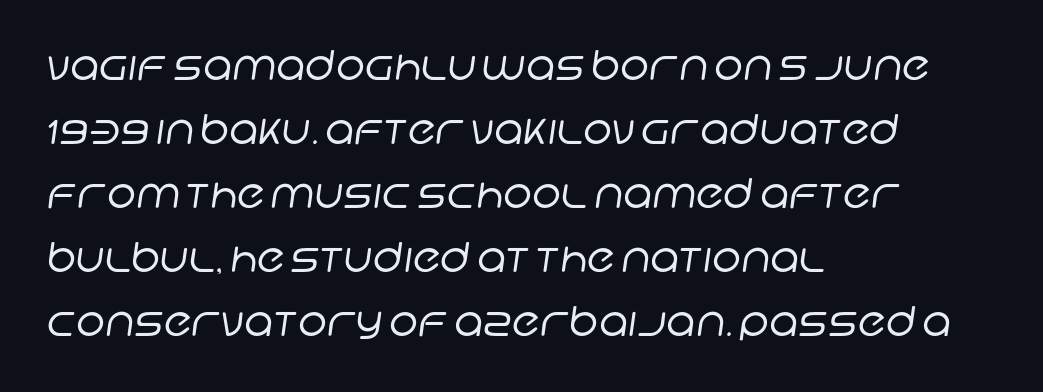
Q: Is the text bold? A: No.
Q: Is the typeface a serif or a sans-serif typeface? A: Sans-serif.
Q: Is the text underlined? A: No.
Q: How is the paragraph aligned? A: Left-aligned.
Q: Is the spacing between letters normal or unusually wide? A: Normal.
Q: Is the spacing between lines tight, normal or loose? A: Normal.
Q: Width (condensed, normal, or wide)? A: Normal.
Q: Stroke contrast? A: Low.
Q: x-height? A: Large.
Q: Monospaced? A: No.
